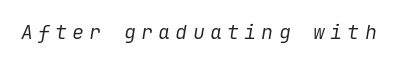
Q: Is the text bold? A: No.
Q: Is the text italic (slanted)? A: Yes, it leans right by about 9 degrees.
Q: Is the text underlined? A: No.
Q: Is the spacing between letters normal or unusually wide? A: Unusually wide.
